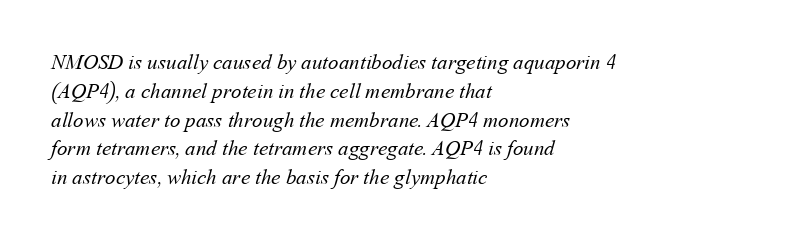
The vertical gap from one line to the next is medium. This rendering leaves character spacing at its baseline value. These glyphs show unthickened strokes, regular width or finer. Is the block centered? No — it sits flush against the left margin.
